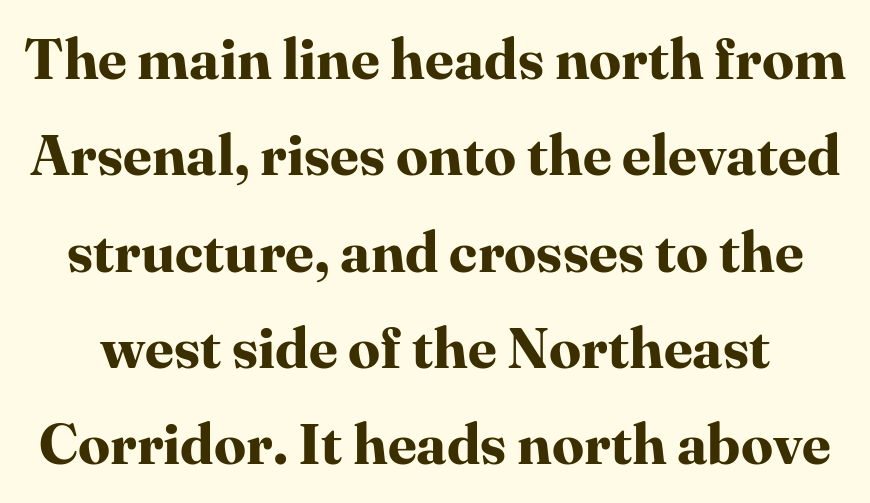
Rule under the text: the space is simply empty. Emphasis by weight is at full strength: bold. Looks like regular typesetting: each glyph gets only the width it needs. The rendering uses a moderate line-height, typical for paragraphs. These lines keep a tight, regular rhythm from letter to letter.
